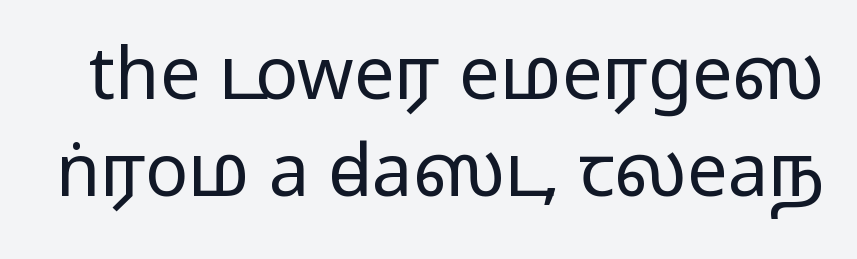
Q: Is the text italic (slanted)? A: No, it is upright.
Q: Is the typeface a serif or a sans-serif typeface? A: Sans-serif.
Q: Is the text underlined? A: No.
Q: Is the spacing between letters normal or unusually wide? A: Normal.
Q: Is the spacing between lines tight, normal or loose? A: Normal.
Q: Width (condensed, normal, or wide)? A: Wide.
Q: Stroke contrast? A: Medium.
Q: Monospaced? A: No.
